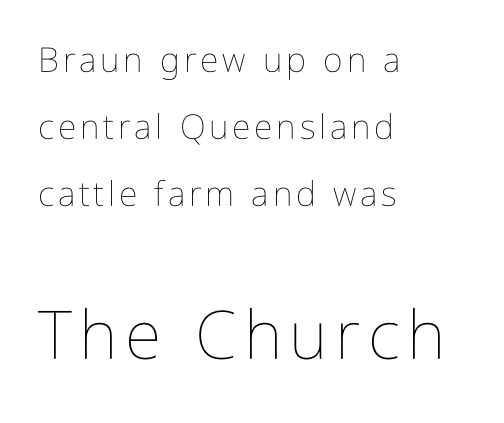
{"italic": "no", "bold": "no", "weight": "thin", "width": "condensed", "stroke_contrast": "low", "x_height": "medium", "monospaced": "no", "underline": "no", "align": "left", "line_spacing": "loose", "line_spacing_ratio": 1.97, "larger_block": "second", "size_ratio": 1.97, "glyph_px": 67}
